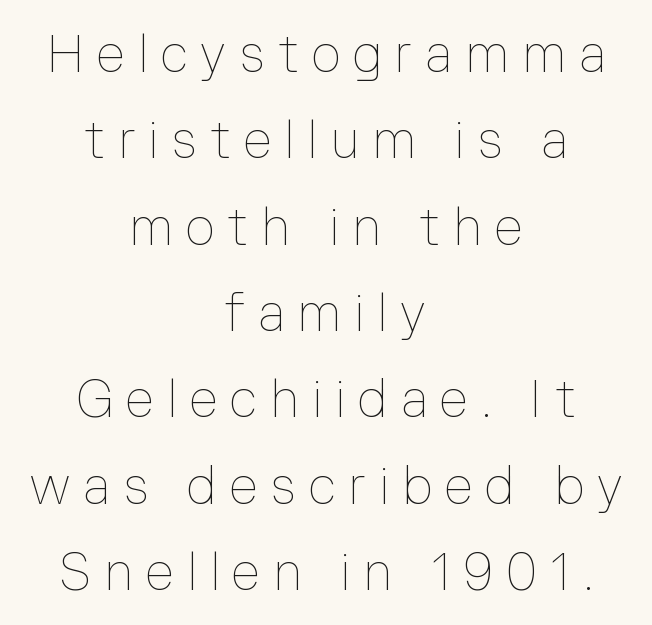
Q: Is the text bold? A: No.
Q: Is the text italic (slanted)? A: No, it is upright.
Q: Is the text underlined? A: No.
Q: How is the paragraph aligned? A: Centered.
Q: Is the spacing between letters normal or unusually wide? A: Unusually wide.
Q: Is the spacing between lines tight, normal or loose? A: Normal.
Q: Width (condensed, normal, or wide)? A: Normal.
Q: Stroke contrast? A: Low.
Q: x-height? A: Medium.
Q: Monospaced? A: No.
